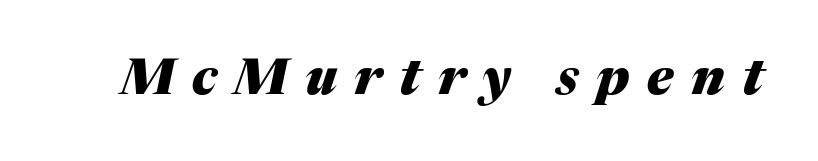
{"italic": "yes", "lean": "right", "slant_degrees": 17, "bold": "yes", "weight": "heavy", "width": "normal", "stroke_contrast": "medium", "x_height": "medium", "monospaced": "no", "underline": "no", "letter_spacing": "wide", "letter_spacing_em": 0.35, "glyph_px": 50}
